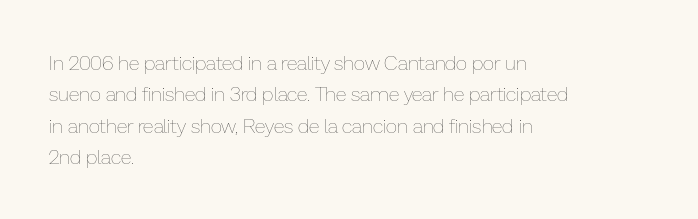
Line spacing here is normal. A typesetter would mark this as roman, not italic. The specimen omits any rule beneath the text block's lines. The rag falls on the right side of this text block. The characters are drawn with everyday or finer stroke widths.
